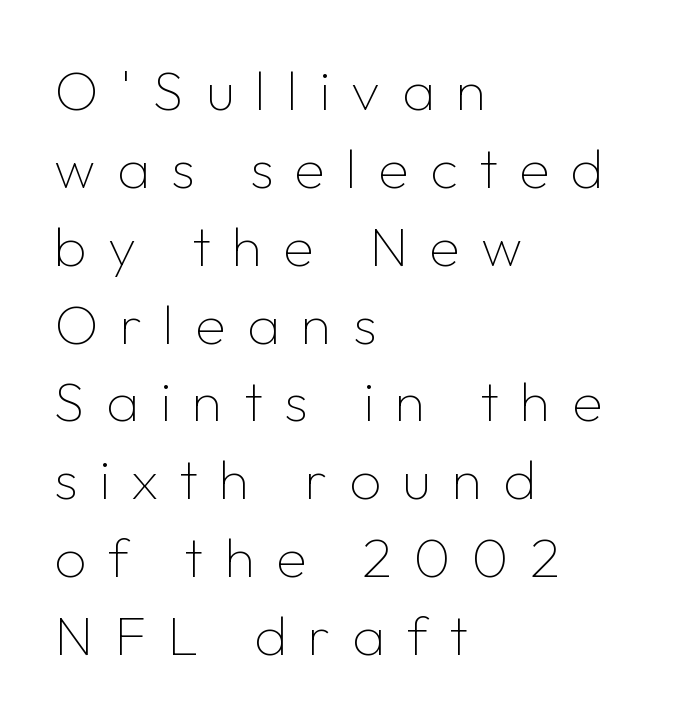
{"serif": "no", "italic": "no", "bold": "no", "weight": "thin", "width": "normal", "stroke_contrast": "low", "x_height": "medium", "monospaced": "no", "underline": "no", "align": "left", "line_spacing": "normal", "line_spacing_ratio": 1.39, "letter_spacing": "wide", "letter_spacing_em": 0.38, "glyph_px": 56}
